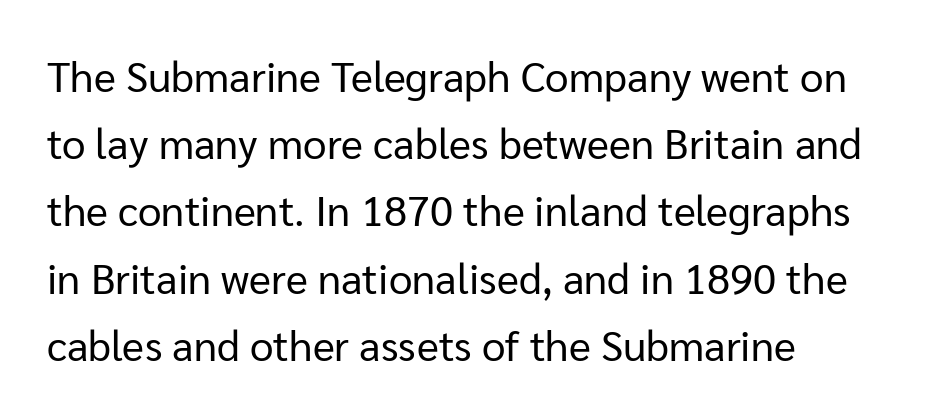
Q: Is the text bold? A: No.
Q: Is the text italic (slanted)? A: No, it is upright.
Q: Is the typeface a serif or a sans-serif typeface? A: Sans-serif.
Q: Is the text underlined? A: No.
Q: How is the paragraph aligned? A: Left-aligned.
Q: Is the spacing between letters normal or unusually wide? A: Normal.
Q: Is the spacing between lines tight, normal or loose? A: Normal.
Q: Width (condensed, normal, or wide)? A: Normal.
Q: Stroke contrast? A: Low.
Q: x-height? A: Medium.
Q: Monospaced? A: No.
